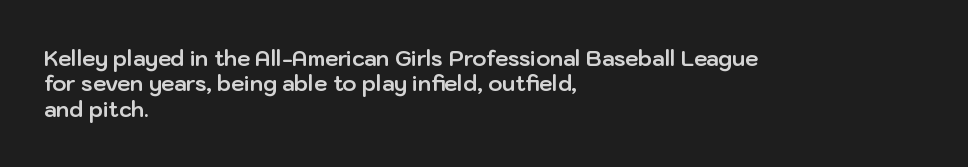
The image shows 21 px bold type, upright; set left-aligned, line spacing 1.21x, normal letter spacing, not underlined.
